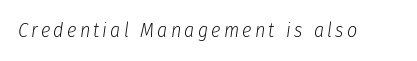
{"italic": "yes", "lean": "right", "slant_degrees": 8, "bold": "no", "underline": "no", "glyph_px": 20}
